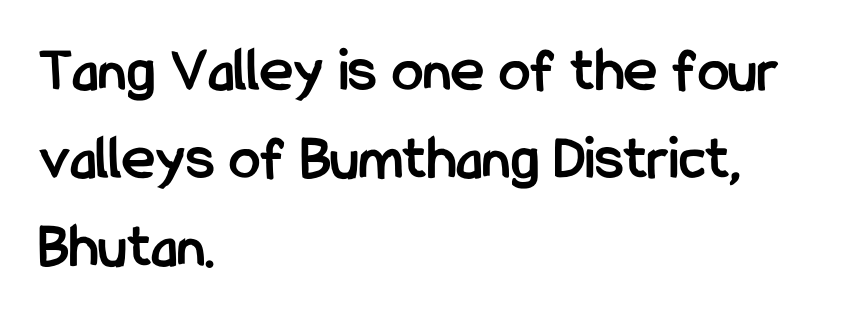
The image shows 63 px semibold, condensed sans-serif type, upright; set left-aligned, normal line spacing (1.4x), normal letter spacing, not underlined; low stroke contrast and a medium x-height.
